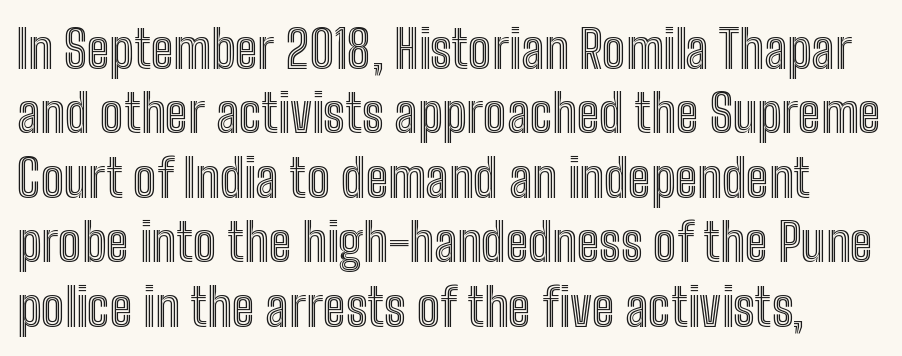
You could call the tracking neutral — neither tight nor loose. Do the characters align in a grid? No, the font is proportional. Underlining? Definitely not there. Nope, not italic — everything's standing straight.
